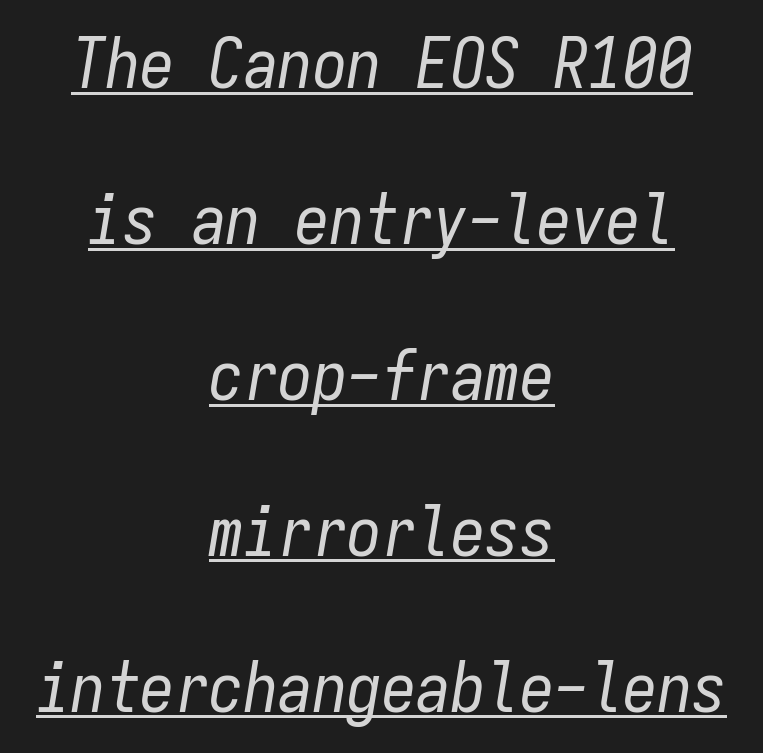
{"italic": "yes", "lean": "right", "slant_degrees": 9, "bold": "no", "weight": "regular", "width": "condensed", "stroke_contrast": "low", "x_height": "medium", "monospaced": "yes", "underline": "yes", "align": "center", "line_spacing": "loose", "line_spacing_ratio": 2.26, "letter_spacing": "normal", "letter_spacing_em": 0.0, "glyph_px": 69}
